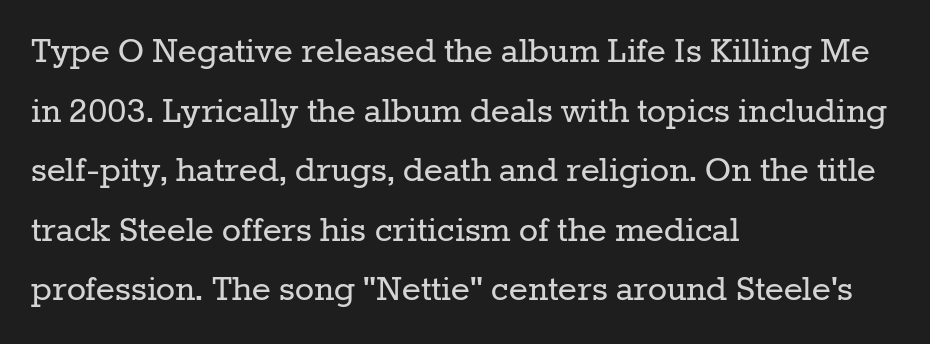
{"serif": "yes", "italic": "no", "bold": "no", "weight": "regular", "width": "normal", "stroke_contrast": "low", "x_height": "medium", "monospaced": "no", "underline": "no", "align": "left", "line_spacing": "normal", "line_spacing_ratio": 1.49, "letter_spacing": "normal", "letter_spacing_em": 0.0, "glyph_px": 40}
